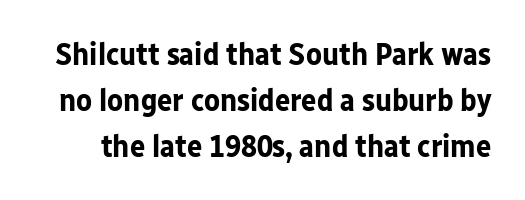
Q: Is the text bold? A: Yes.
Q: Is the text italic (slanted)? A: No, it is upright.
Q: Is the typeface a serif or a sans-serif typeface? A: Sans-serif.
Q: Is the text underlined? A: No.
Q: Is the spacing between letters normal or unusually wide? A: Normal.
Q: Is the spacing between lines tight, normal or loose? A: Normal.
Q: Width (condensed, normal, or wide)? A: Normal.
Q: Stroke contrast? A: Low.
Q: x-height? A: Medium.
Q: Monospaced? A: No.
